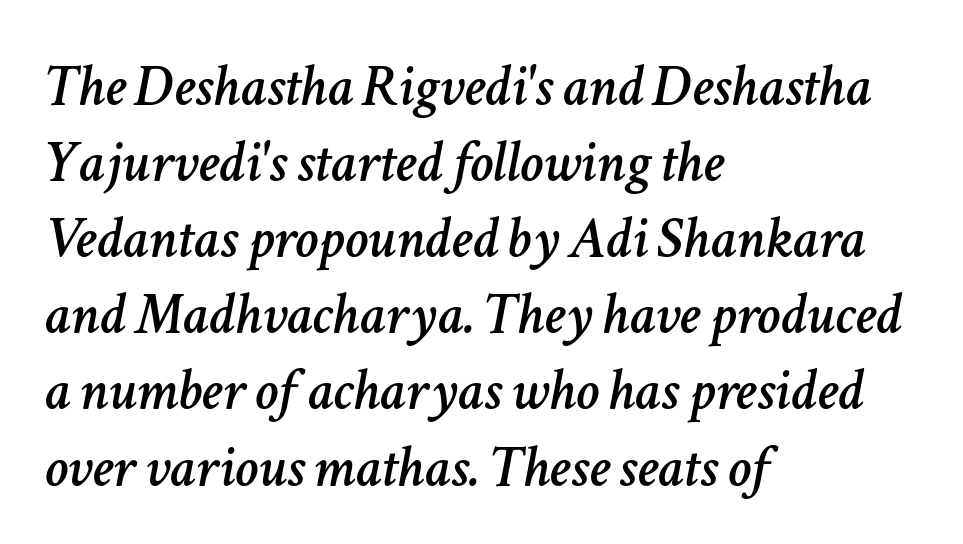
The image shows 59 px text type, italic (leaning right); set left-aligned, normal line spacing (1.29x), normal letter spacing, not underlined; low stroke contrast and a medium x-height.
